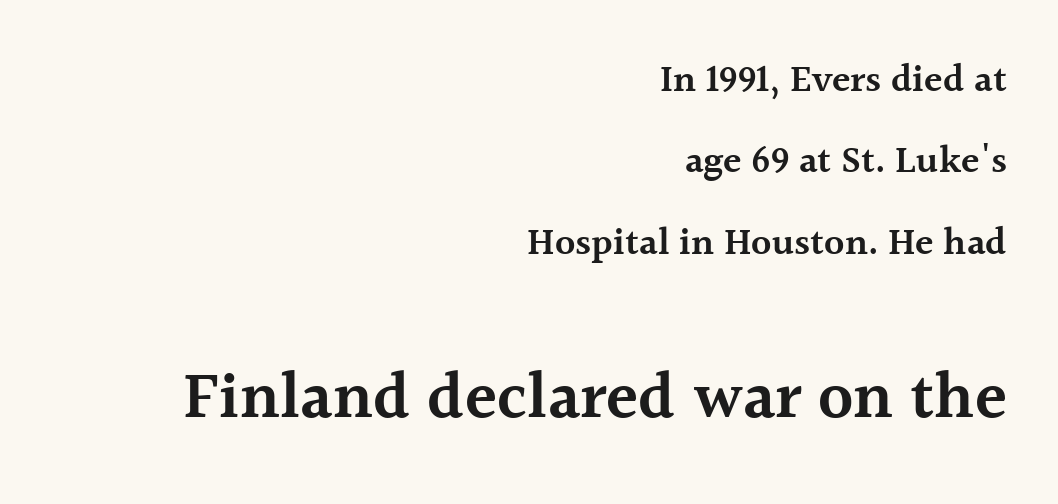
Q: Is the text bold? A: Semi-bold.
Q: Is the text italic (slanted)? A: No, it is upright.
Q: Is the typeface a serif or a sans-serif typeface? A: Serif.
Q: Is the text underlined? A: No.
Q: How is the paragraph aligned? A: Right-aligned.
Q: Is the spacing between letters normal or unusually wide? A: Normal.
Q: Is the spacing between lines tight, normal or loose? A: Loose.
Q: Which block of text is set in a larger size, the first (top) or the second (bottom)? A: The second (bottom) one.
Q: Width (condensed, normal, or wide)? A: Normal.
Q: x-height? A: Medium.
Q: Monospaced? A: No.
